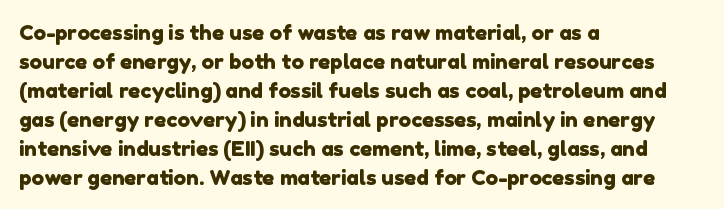
{"underline": "no", "align": "left", "line_spacing": "normal", "line_spacing_ratio": 1.38, "letter_spacing": "normal", "letter_spacing_em": 0.0, "glyph_px": 21}
